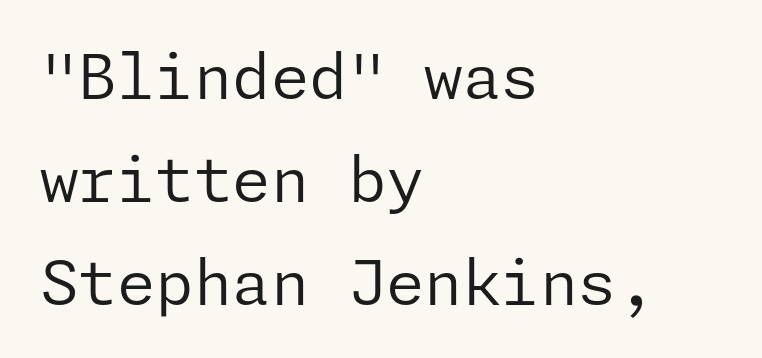
{"serif": "no", "italic": "no", "bold": "no", "weight": "regular", "width": "normal", "stroke_contrast": "low", "x_height": "medium", "underline": "no", "align": "left", "line_spacing": "normal", "line_spacing_ratio": 1.66, "letter_spacing": "normal", "letter_spacing_em": 0.0, "glyph_px": 62}
